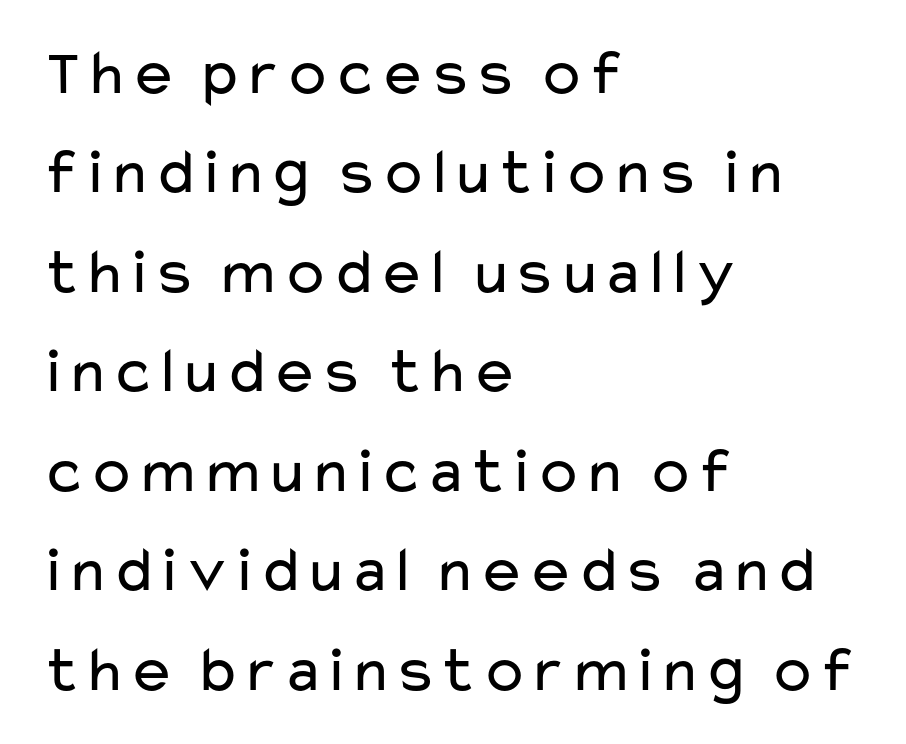
Q: Is the text bold? A: No.
Q: Is the text italic (slanted)? A: No, it is upright.
Q: Is the typeface a serif or a sans-serif typeface? A: Sans-serif.
Q: Is the text underlined? A: No.
Q: How is the paragraph aligned? A: Left-aligned.
Q: Is the spacing between letters normal or unusually wide? A: Normal.
Q: Is the spacing between lines tight, normal or loose? A: Normal.
Q: Width (condensed, normal, or wide)? A: Wide.
Q: Stroke contrast? A: Low.
Q: x-height? A: Medium.
Q: Monospaced? A: No.
